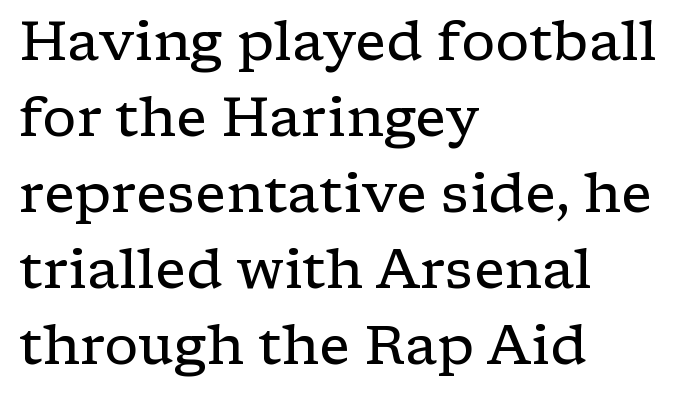
Q: Is the text bold? A: No.
Q: Is the text italic (slanted)? A: No, it is upright.
Q: Is the typeface a serif or a sans-serif typeface? A: Serif.
Q: Is the text underlined? A: No.
Q: How is the paragraph aligned? A: Left-aligned.
Q: Is the spacing between letters normal or unusually wide? A: Normal.
Q: Is the spacing between lines tight, normal or loose? A: Normal.
Q: Width (condensed, normal, or wide)? A: Wide.
Q: Stroke contrast? A: Low.
Q: x-height? A: Medium.
Q: Monospaced? A: No.
